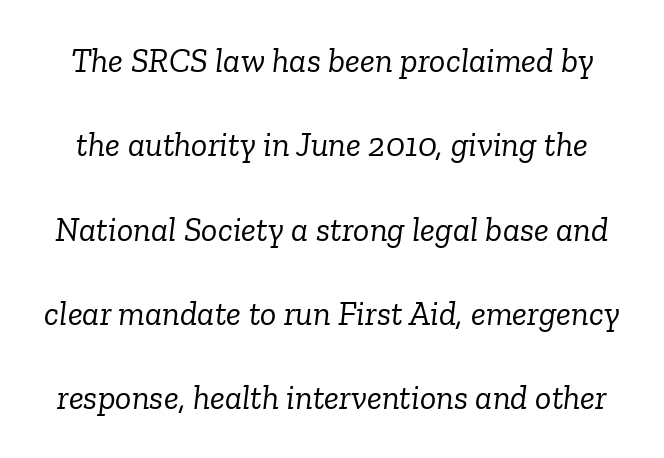
Q: Is the text bold? A: No.
Q: Is the text italic (slanted)? A: Yes, it leans right by about 6 degrees.
Q: Is the typeface a serif or a sans-serif typeface? A: Serif.
Q: Is the text underlined? A: No.
Q: Is the spacing between letters normal or unusually wide? A: Normal.
Q: Is the spacing between lines tight, normal or loose? A: Loose.
Q: Width (condensed, normal, or wide)? A: Normal.
Q: Stroke contrast? A: Low.
Q: x-height? A: Medium.
Q: Monospaced? A: No.
